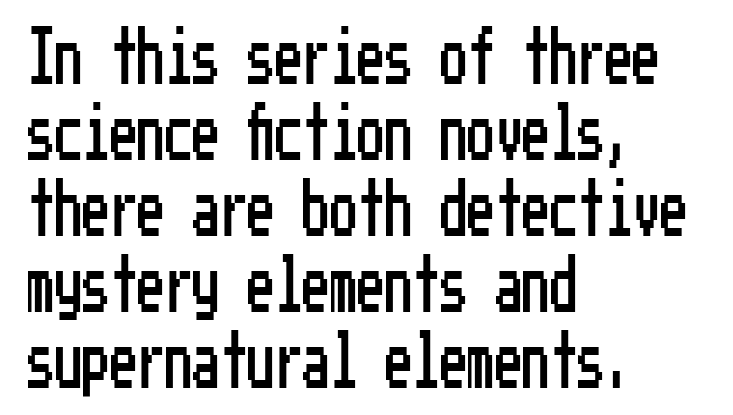
{"serif": "no", "italic": "no", "width": "condensed", "stroke_contrast": "low", "x_height": "medium", "underline": "no", "align": "left", "line_spacing": "normal", "line_spacing_ratio": 1.38, "letter_spacing": "normal", "letter_spacing_em": 0.0, "glyph_px": 55}
